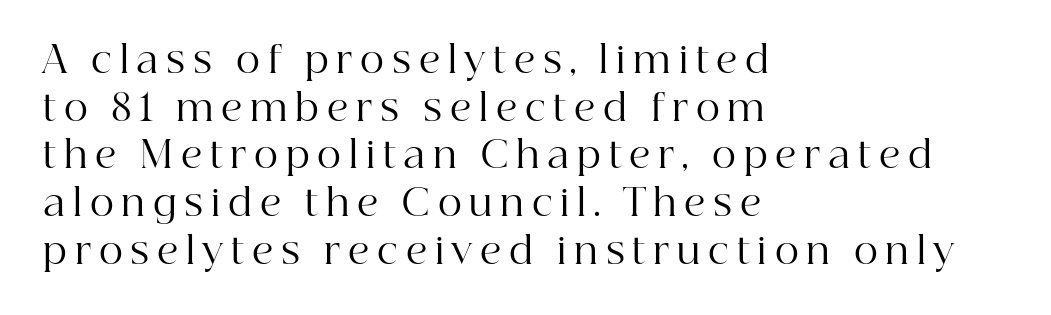
{"serif": "yes", "italic": "no", "bold": "no", "weight": "regular", "width": "normal", "stroke_contrast": "high", "x_height": "medium", "monospaced": "no", "underline": "no", "align": "left", "line_spacing": "normal", "line_spacing_ratio": 1.29, "letter_spacing": "wide", "letter_spacing_em": 0.21, "glyph_px": 37}
